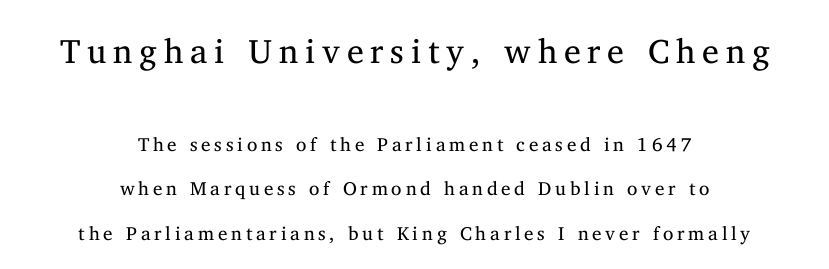
The image shows 34 px regular-weight serif type, upright; set centered, loose line spacing (2.34x), unusually wide letter spacing (+0.2 em), not underlined; the first (top) block is 1.79x larger; medium stroke contrast and a medium x-height.
